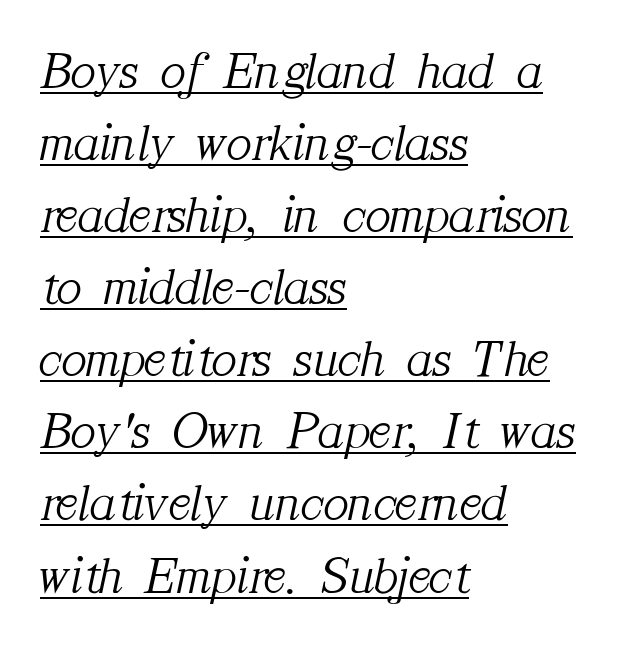
{"serif": "yes", "italic": "yes", "lean": "right", "slant_degrees": 12, "bold": "no", "weight": "light", "width": "normal", "stroke_contrast": "medium", "x_height": "medium", "monospaced": "no", "underline": "yes", "align": "left", "line_spacing": "normal", "line_spacing_ratio": 1.36, "letter_spacing": "normal", "letter_spacing_em": 0.0, "glyph_px": 53}
